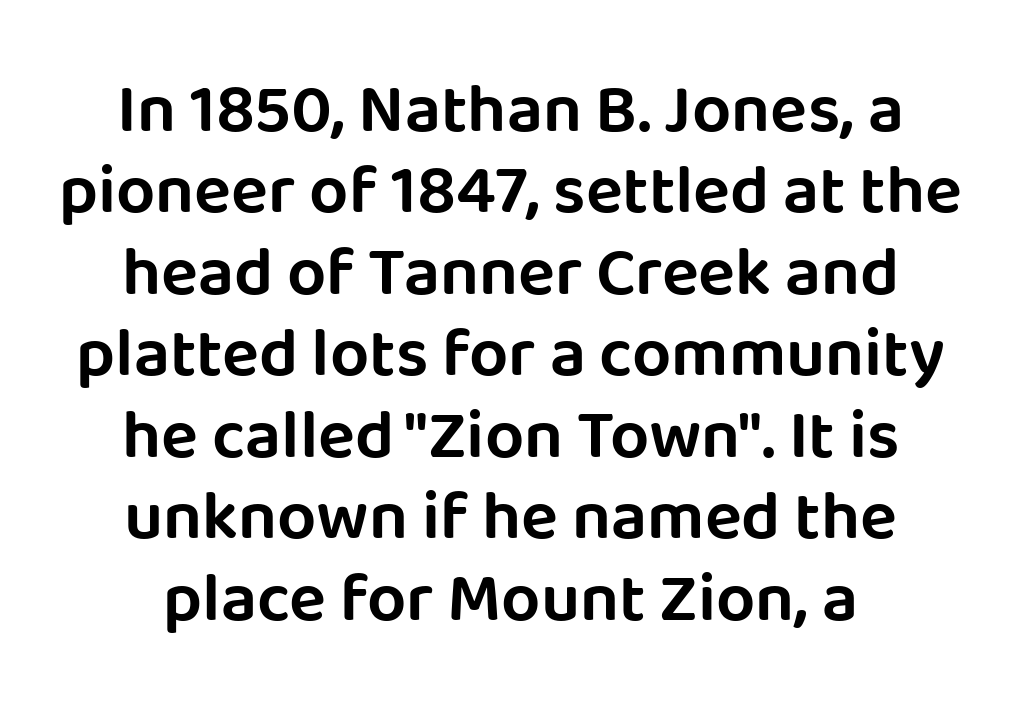
Q: Is the text italic (slanted)? A: No, it is upright.
Q: Is the typeface a serif or a sans-serif typeface? A: Sans-serif.
Q: Is the text underlined? A: No.
Q: How is the paragraph aligned? A: Centered.
Q: Is the spacing between letters normal or unusually wide? A: Normal.
Q: Width (condensed, normal, or wide)? A: Normal.
Q: Stroke contrast? A: Low.
Q: x-height? A: Large.
Q: Monospaced? A: No.
